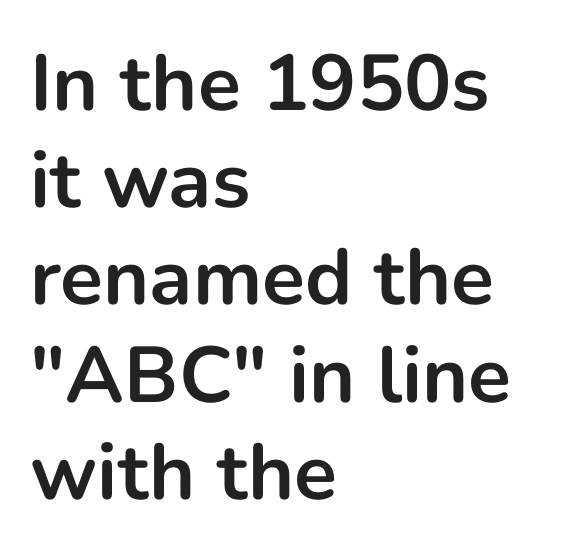
{"serif": "no", "italic": "no", "bold": "yes", "weight": "bold", "width": "normal", "stroke_contrast": "low", "x_height": "medium", "monospaced": "no", "underline": "no", "align": "left", "line_spacing_ratio": 1.23, "letter_spacing": "normal", "letter_spacing_em": 0.0, "glyph_px": 79}
